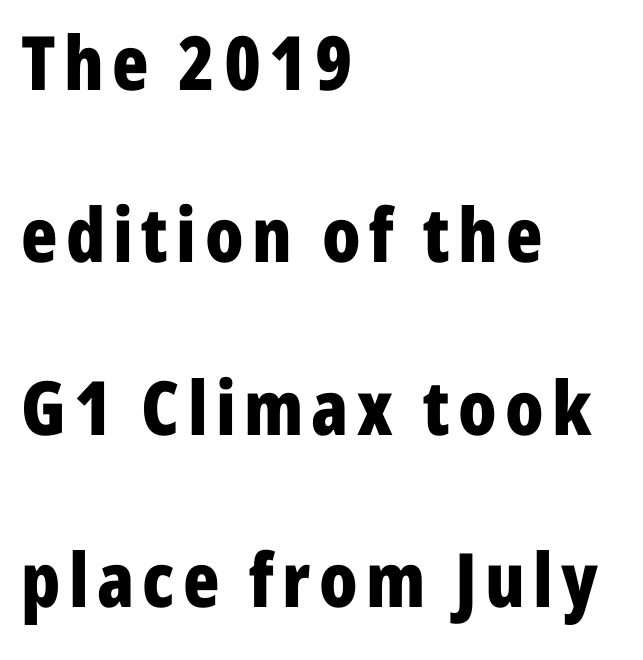
The words here are not underlined. The rendering uses a large line-height, opening up the rows. Caption: multi-line text, flush left, ragged right. The font's upright variant was chosen for this text.
